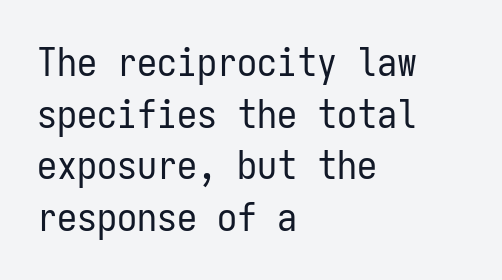
The image shows 40 px regular-weight, condensed sans-serif type, upright, monospaced; set left-aligned, normal line spacing (1.29x), normal letter spacing, not underlined; low stroke contrast and a medium x-height.
